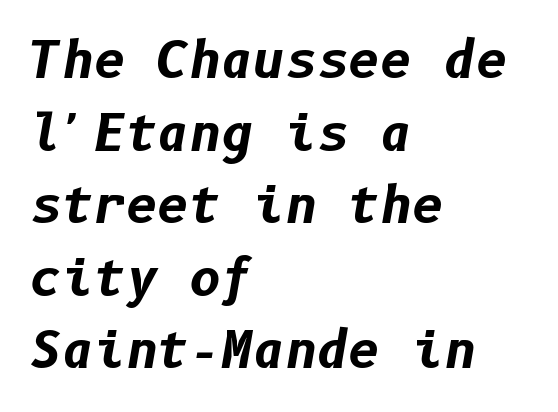
The rendering keeps characters at their native spacing. The space beneath each line is pristine and unruled. Horizontal alignment here is leftward, the default for most running prose. Students, this is bold: see how much ink each stroke carries. A typesetter would mark this as italic.
